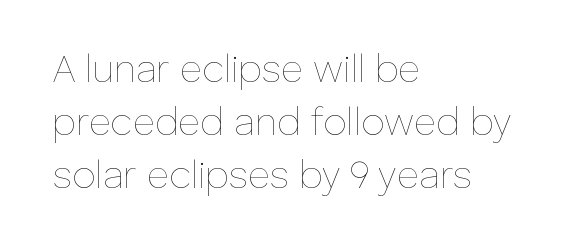
{"italic": "no", "bold": "no", "weight": "thin", "width": "normal", "stroke_contrast": "low", "x_height": "medium", "monospaced": "no", "underline": "no", "align": "left", "line_spacing": "normal", "line_spacing_ratio": 1.39, "letter_spacing": "normal", "letter_spacing_em": 0.0, "glyph_px": 38}
